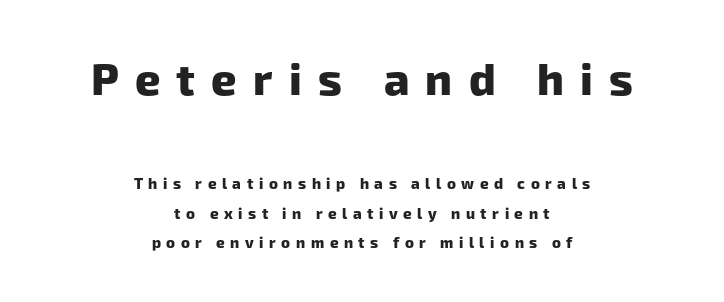
Q: Is the text bold? A: Yes.
Q: Is the typeface a serif or a sans-serif typeface? A: Sans-serif.
Q: Is the text underlined? A: No.
Q: How is the paragraph aligned? A: Centered.
Q: Is the spacing between letters normal or unusually wide? A: Unusually wide.
Q: Is the spacing between lines tight, normal or loose? A: Loose.
Q: Which block of text is set in a larger size, the first (top) or the second (bottom)? A: The first (top) one.
Q: Width (condensed, normal, or wide)? A: Normal.
Q: Stroke contrast? A: Low.
Q: x-height? A: Medium.
Q: Monospaced? A: No.
